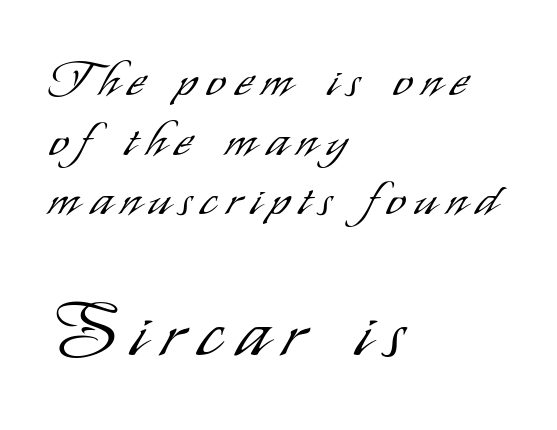
{"serif": "no", "bold": "no", "weight": "light", "width": "condensed", "stroke_contrast": "low", "x_height": "small", "monospaced": "no", "underline": "no", "align": "left", "line_spacing_ratio": 1.24, "letter_spacing": "wide", "letter_spacing_em": 0.21, "larger_block": "second", "size_ratio": 1.5, "glyph_px": 72}
